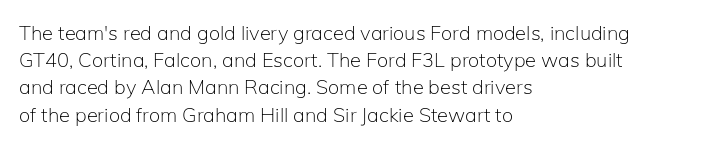
The text block is weighted toward the left margin, trailing off unevenly rightward. Summary of vertical rhythm: regular, with standard interline spacing. Spacing between characters is what you'd get straight out of the box. The letterforms sit at book weight or below.
